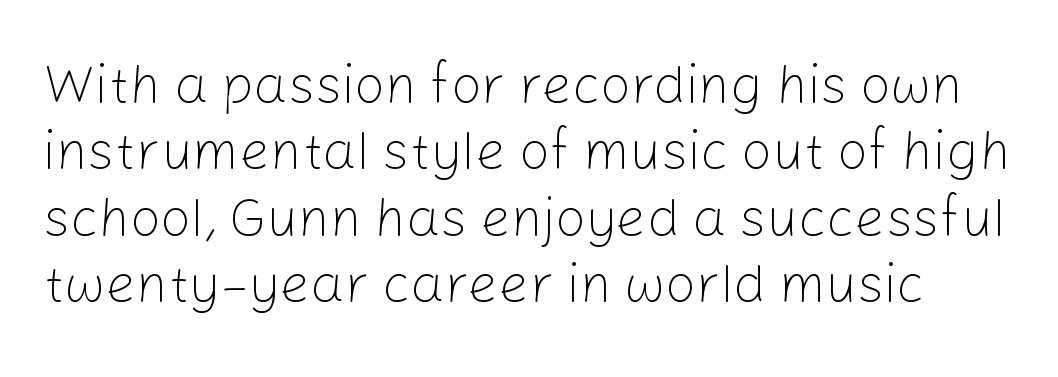
Words appear dense and cohesive because spacing is normal. Posture: straight, roman, zero tilt. No heavy texture on the line: the type isn't bold. The area under the type is left untouched. Proportional: the letters do not fall into vertical columns. Regarding serifs, this sample does without them.
